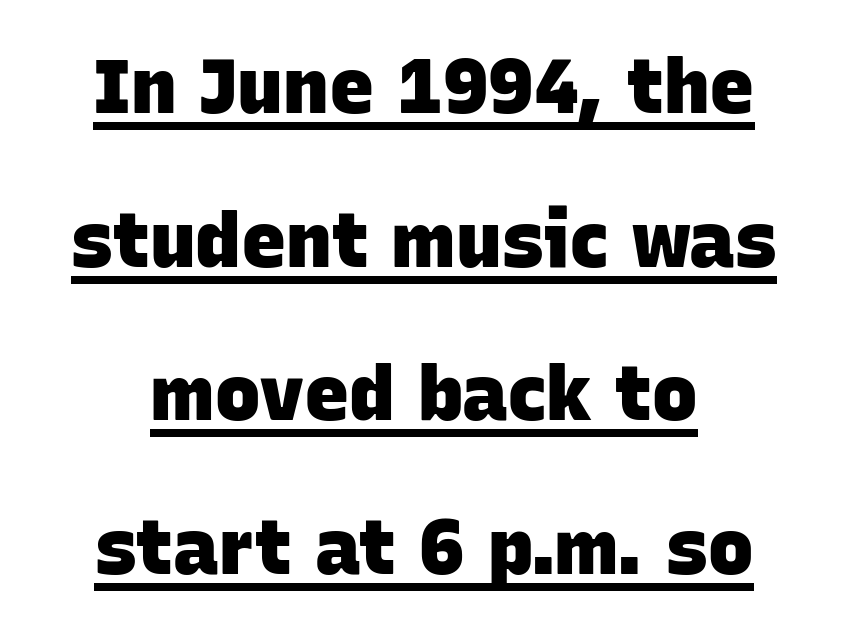
A typesetter would call this proportional, since set widths differ per character. The tracking reads as untouched default to a designer's eye. A continuous stroke trails under the words, as in a hyperlink. Compared with an ordinary text face, these strokes are far heavier — a full bold. A sans-serif font was chosen for this passage. One glance says open: line gaps are wider than usual.
